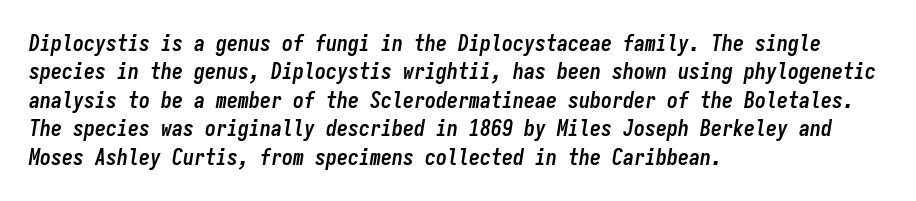
The face used here has a pronounced slope to its letters. The words here are not underlined. The sample has been set heavy, in full bold. Tracking here is standard; glyphs follow each other at the usual distance.
